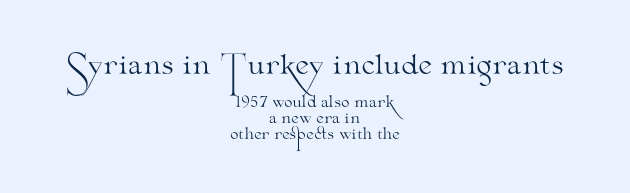
The text block is weighted toward neither margin, spreading evenly from the middle. A typesetter would call this zero additional tracking. The initial chunk of copy outweighs the following chunk in type size. Do the letters lean? They stand straight. Compared with a typical body face, this is equally light or lighter still. Rule under the text: the space is simply empty.
